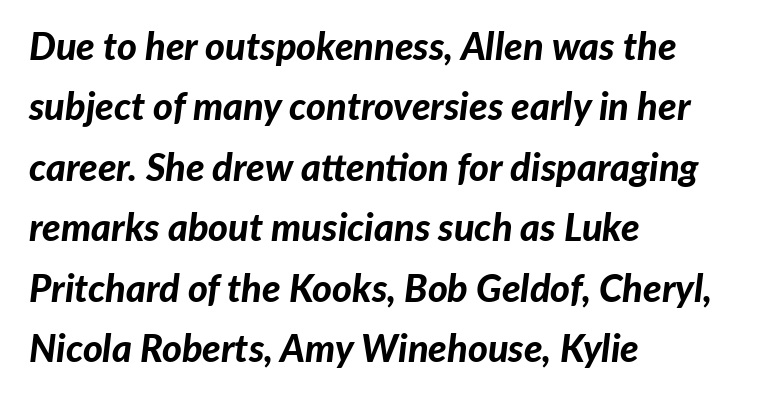
The image shows 38 px bold type, italic (leaning right); set left-aligned, normal line spacing (1.59x), normal letter spacing, not underlined; low stroke contrast and a medium x-height.
